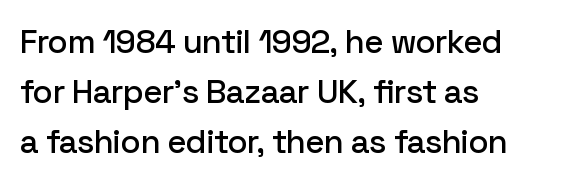
{"serif": "no", "italic": "no", "width": "normal", "stroke_contrast": "low", "x_height": "medium", "monospaced": "no", "underline": "no", "align": "left", "line_spacing": "normal", "line_spacing_ratio": 1.52, "letter_spacing": "normal", "letter_spacing_em": 0.0, "glyph_px": 33}
